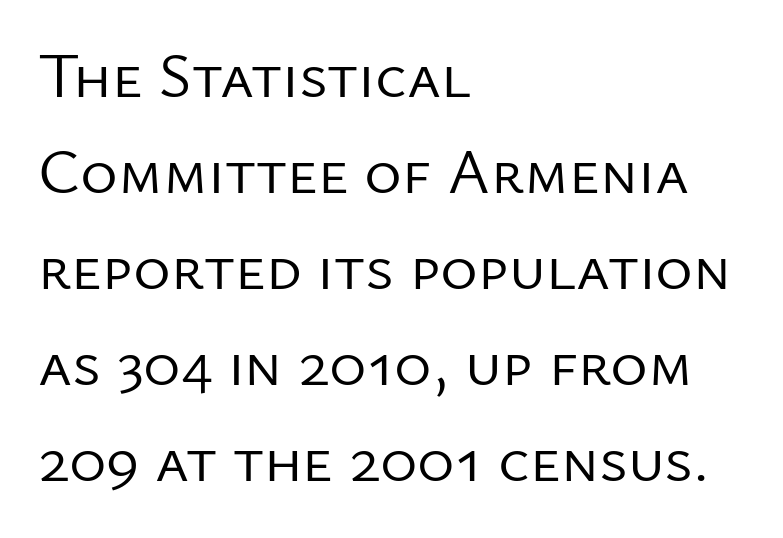
The image shows 64 px regular-weight sans-serif type, upright; set left-aligned, normal line spacing (1.5x), normal letter spacing, not underlined; low stroke contrast and a medium x-height.
